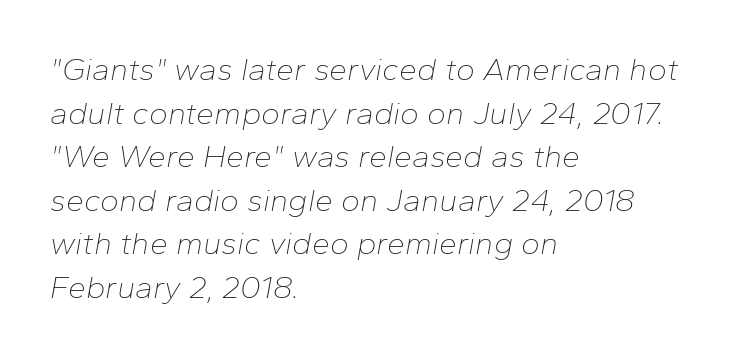
The image shows 32 px thin type, italic (leaning right); set left-aligned, normal line spacing (1.36x), normal letter spacing, not underlined; low stroke contrast and a medium x-height.
